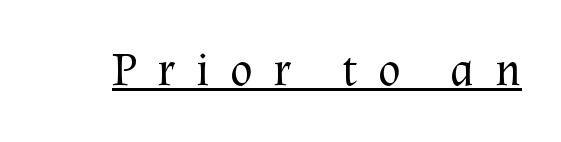
The image shows 47 px regular-weight type, upright; set unusually wide letter spacing (+0.44 em), underlined; medium stroke contrast and a medium x-height.
